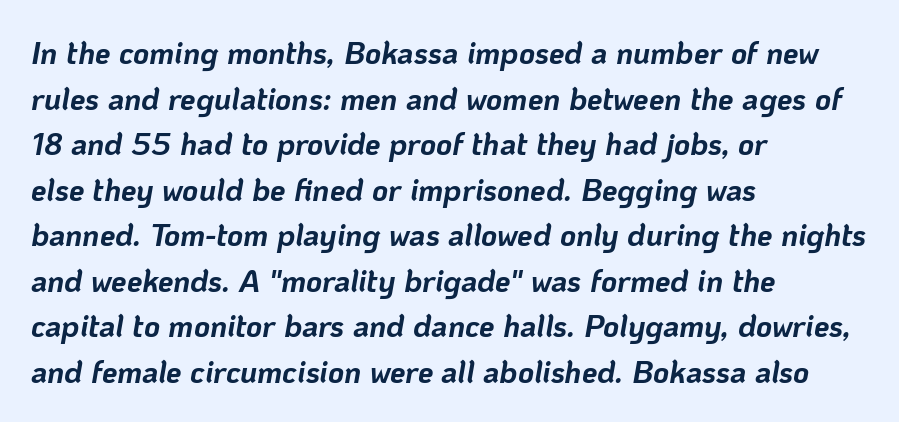
The face used here has the dense, thick strokes of a bold. These lines stack with their left ends in a neat column. This is oblique type, the kind used for emphasis or titles. Descender tails drop into unmarked territory.
